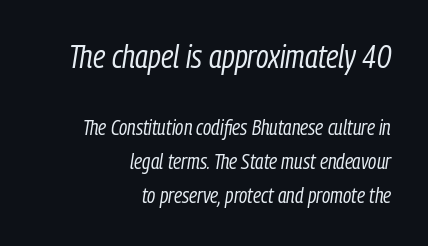
Q: Is the text bold? A: No.
Q: Is the text italic (slanted)? A: Yes, it leans right by about 9 degrees.
Q: Is the text underlined? A: No.
Q: How is the paragraph aligned? A: Right-aligned.
Q: Is the spacing between letters normal or unusually wide? A: Normal.
Q: Is the spacing between lines tight, normal or loose? A: Normal.
Q: Which block of text is set in a larger size, the first (top) or the second (bottom)? A: The first (top) one.
Q: Width (condensed, normal, or wide)? A: Condensed.
Q: Stroke contrast? A: Low.
Q: x-height? A: Medium.
Q: Monospaced? A: No.
